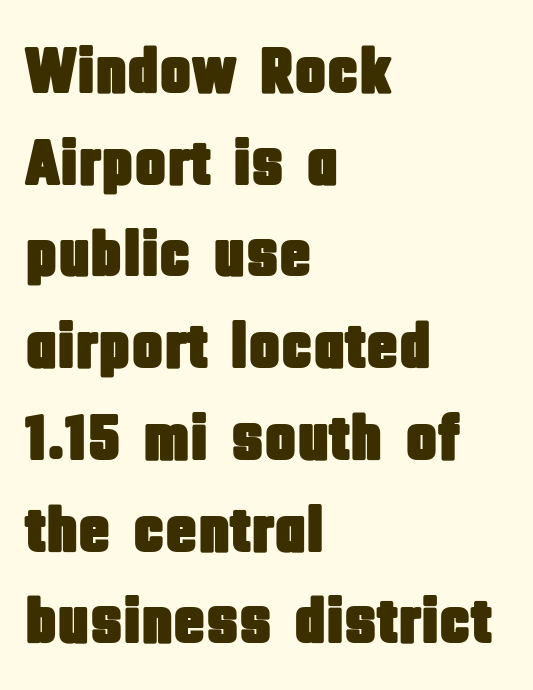
The passage shown stacks its lines at a standard gap. Visually the block forms a straight wall on the left and a jagged coastline on the right. The letterforms sit shoulder to shoulder at normal distance. Lines of text with bare space underneath. Vertical strokes here are truly vertical. Character widths vary here, with narrow letters taking less room than wide ones.
